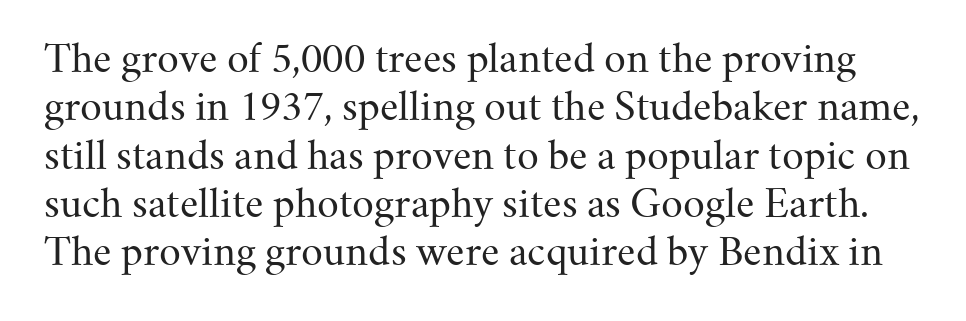
{"serif": "yes", "italic": "no", "bold": "no", "weight": "regular", "width": "normal", "stroke_contrast": "medium", "x_height": "small", "monospaced": "no", "underline": "no", "line_spacing": "normal", "line_spacing_ratio": 1.27, "letter_spacing": "normal", "letter_spacing_em": 0.0, "glyph_px": 38}
